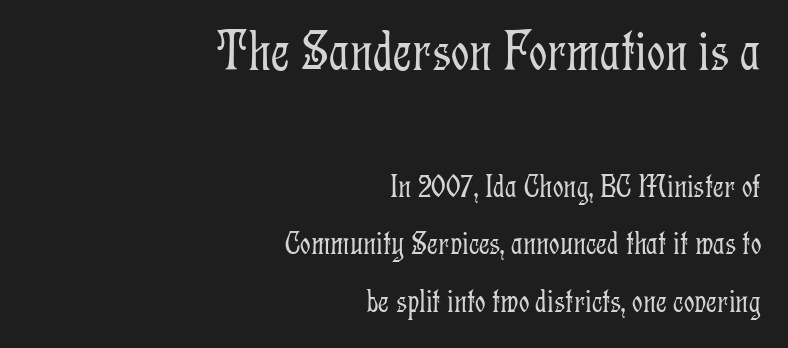
{"serif": "yes", "italic": "no", "bold": "no", "weight": "light", "width": "condensed", "stroke_contrast": "low", "x_height": "medium", "monospaced": "no", "underline": "no", "align": "right", "line_spacing_ratio": 1.74, "letter_spacing": "normal", "letter_spacing_em": 0.0, "larger_block": "first", "size_ratio": 1.73, "glyph_px": 57}
